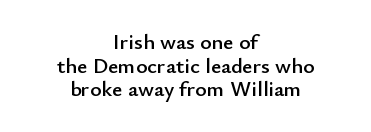
{"italic": "no", "underline": "no", "align": "center", "line_spacing": "tight", "line_spacing_ratio": 1.07, "letter_spacing": "normal", "letter_spacing_em": 0.0, "glyph_px": 22}
